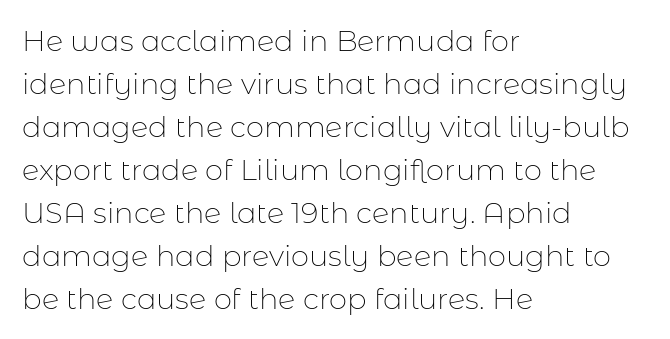
The image shows 29 px thin sans-serif type, upright; set left-aligned, normal line spacing (1.48x), normal letter spacing, not underlined; low stroke contrast and a medium x-height.
